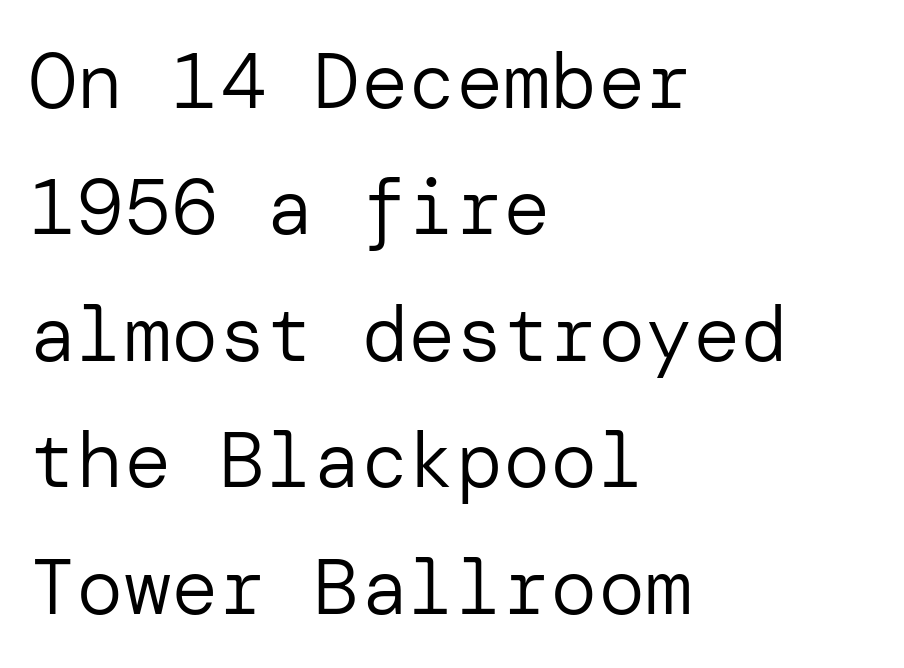
The image shows 79 px regular-weight sans-serif type, upright; set left-aligned, normal line spacing (1.6x), normal letter spacing, not underlined; low stroke contrast and a medium x-height.
